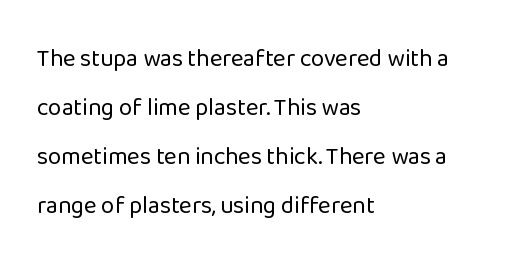
Q: Is the text bold? A: No.
Q: Is the text italic (slanted)? A: No, it is upright.
Q: Is the text underlined? A: No.
Q: How is the paragraph aligned? A: Left-aligned.
Q: Is the spacing between letters normal or unusually wide? A: Normal.
Q: Is the spacing between lines tight, normal or loose? A: Loose.
